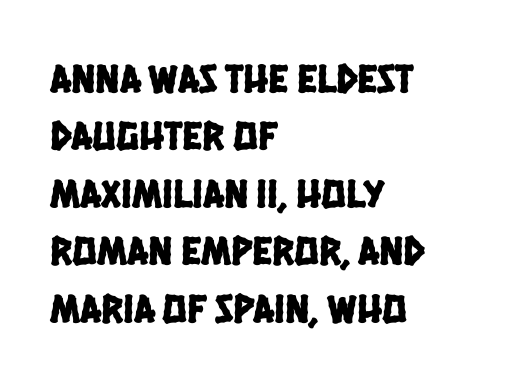
Q: Is the typeface a serif or a sans-serif typeface? A: Sans-serif.
Q: Is the text underlined? A: No.
Q: How is the paragraph aligned? A: Left-aligned.
Q: Is the spacing between letters normal or unusually wide? A: Normal.
Q: Is the spacing between lines tight, normal or loose? A: Normal.
Q: Width (condensed, normal, or wide)? A: Condensed.
Q: Stroke contrast? A: Low.
Q: x-height? A: Large.
Q: Monospaced? A: No.
